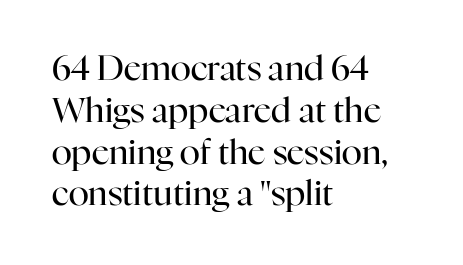
{"serif": "yes", "italic": "no", "bold": "no", "weight": "regular", "width": "normal", "stroke_contrast": "high", "x_height": "medium", "monospaced": "no", "underline": "no", "align": "left", "line_spacing_ratio": 1.23, "letter_spacing": "normal", "letter_spacing_em": 0.0, "glyph_px": 34}
